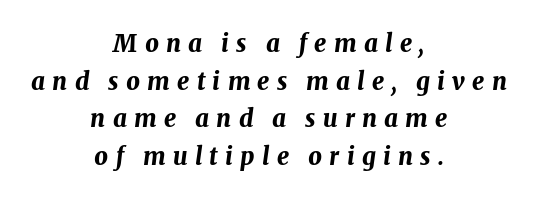
The image shows 24 px bold type, italic (leaning right); set centered, normal line spacing (1.57x), unusually wide letter spacing (+0.3 em), not underlined.
